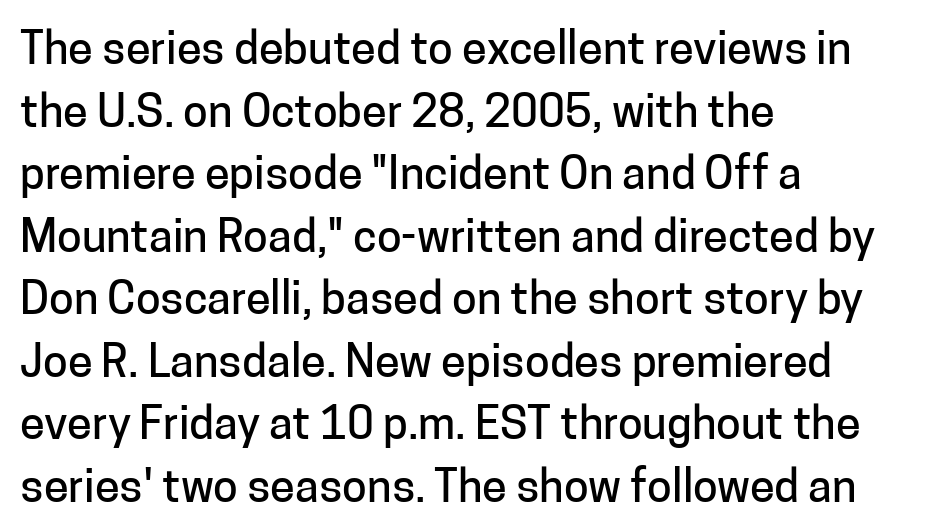
Q: Is the text italic (slanted)? A: No, it is upright.
Q: Is the typeface a serif or a sans-serif typeface? A: Sans-serif.
Q: Is the text underlined? A: No.
Q: How is the paragraph aligned? A: Left-aligned.
Q: Is the spacing between letters normal or unusually wide? A: Normal.
Q: Is the spacing between lines tight, normal or loose? A: Normal.
Q: Width (condensed, normal, or wide)? A: Normal.
Q: Stroke contrast? A: Low.
Q: x-height? A: Medium.
Q: Monospaced? A: No.
